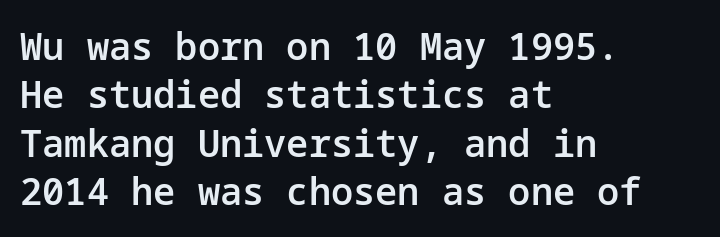
The image shows 37 px semibold sans-serif type, upright; set left-aligned, normal line spacing (1.31x), normal letter spacing, not underlined; low stroke contrast and a medium x-height.
